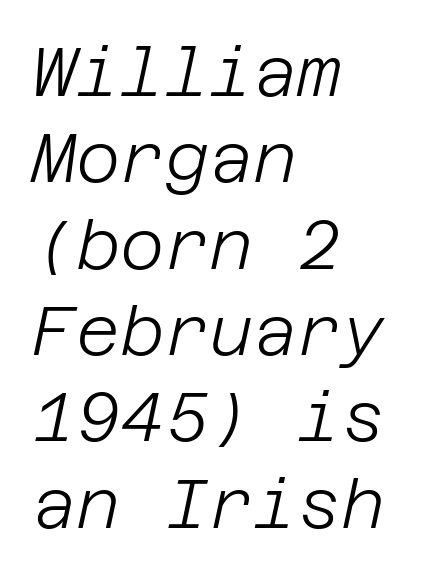
{"italic": "yes", "lean": "right", "slant_degrees": 12, "bold": "no", "weight": "light", "width": "normal", "stroke_contrast": "low", "x_height": "large", "underline": "no", "align": "left", "line_spacing": "normal", "line_spacing_ratio": 1.27, "letter_spacing": "normal", "letter_spacing_em": 0.0, "glyph_px": 68}
